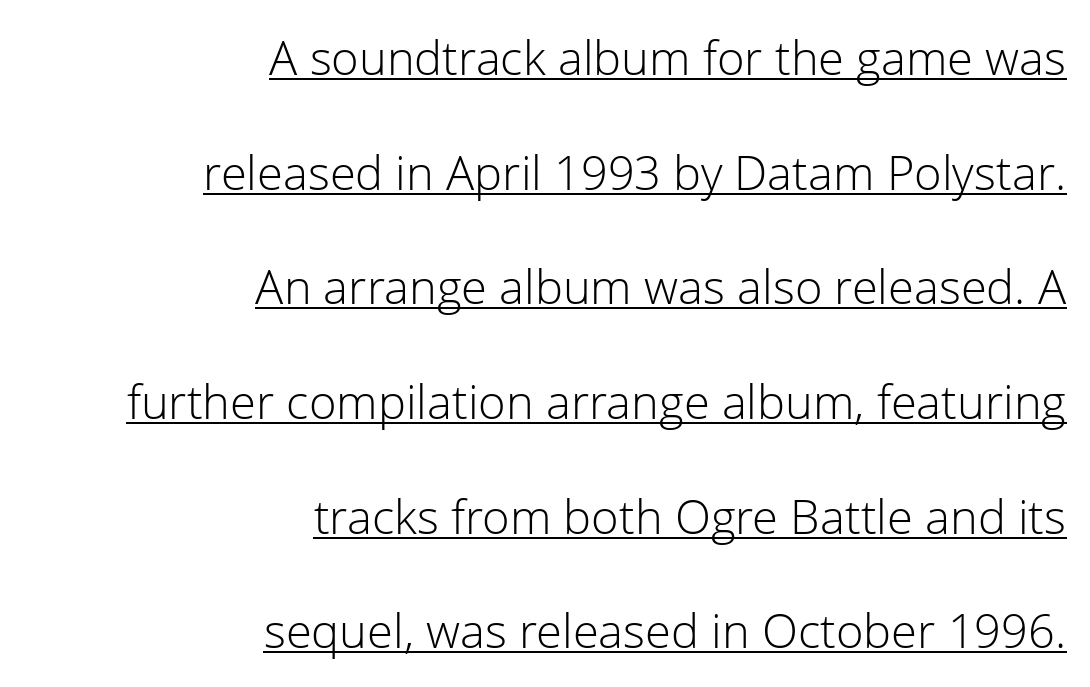
The image shows 47 px light sans-serif type, upright; set right-aligned, loose line spacing (2.44x), normal letter spacing, underlined; low stroke contrast and a medium x-height.
